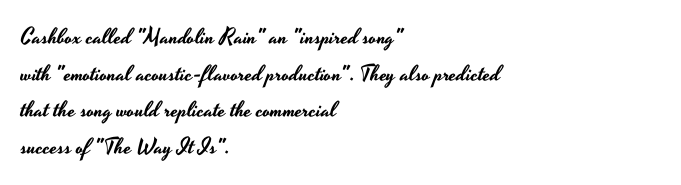
{"underline": "no", "align": "left", "line_spacing": "normal", "line_spacing_ratio": 1.66, "letter_spacing": "normal", "letter_spacing_em": 0.0, "glyph_px": 22}
